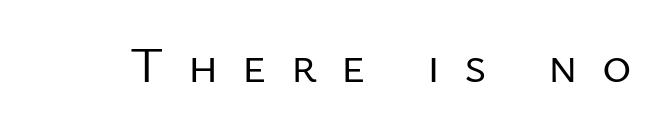
Look at the tracking — it's clearly loosened, letters drifting apart. A typesetter would label this face a sans. Plain, unruled lines of type. No heavy texture on the line: the type isn't bold.
